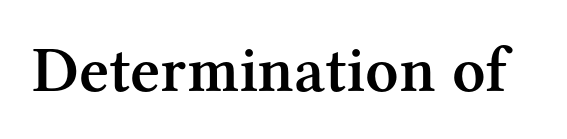
{"serif": "yes", "italic": "no", "bold": "semi", "weight": "semibold", "width": "normal", "stroke_contrast": "medium", "x_height": "medium", "monospaced": "no", "underline": "no", "letter_spacing": "normal", "letter_spacing_em": 0.0, "glyph_px": 65}
